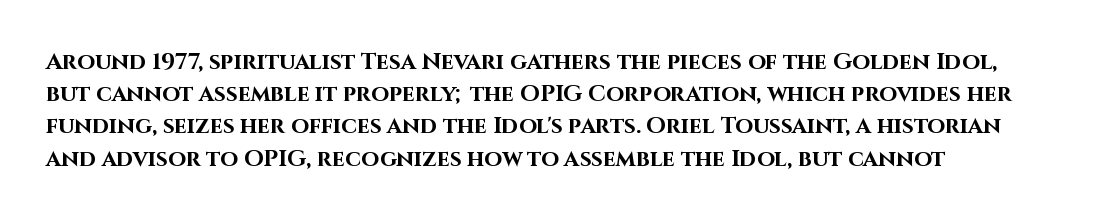
Q: Is the text bold? A: Yes.
Q: Is the text italic (slanted)? A: No, it is upright.
Q: Is the text underlined? A: No.
Q: How is the paragraph aligned? A: Left-aligned.
Q: Is the spacing between letters normal or unusually wide? A: Normal.
Q: Is the spacing between lines tight, normal or loose? A: Normal.
